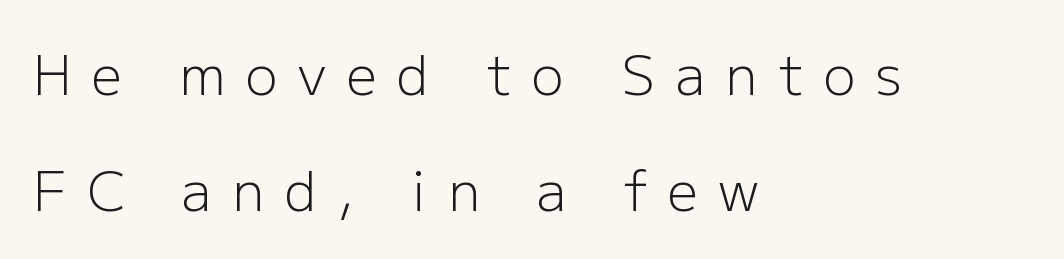
{"serif": "no", "italic": "no", "bold": "no", "weight": "light", "width": "normal", "stroke_contrast": "low", "x_height": "medium", "monospaced": "no", "underline": "no", "align": "left", "line_spacing": "loose", "line_spacing_ratio": 2.14, "letter_spacing": "wide", "letter_spacing_em": 0.38, "glyph_px": 54}
